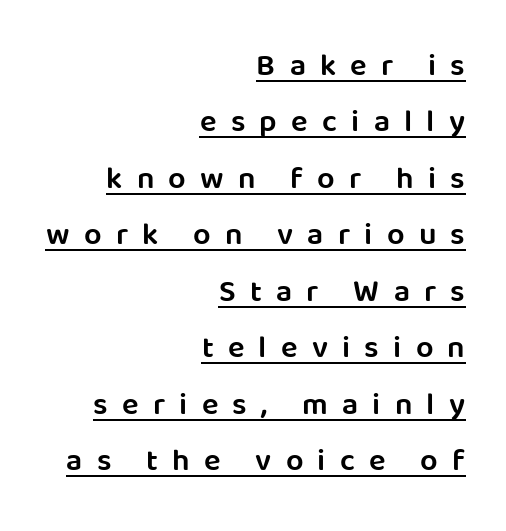
This is moderately heavy type, rendered in semibold. The face used here appears with an underline applied. A flush-right, rag-left setting is used for this passage. I'd call this a sans setting — the letters go barefoot. Unlike italic type, these characters show no tilt at all. You could not count columns in this text — the font is proportionally spaced.
